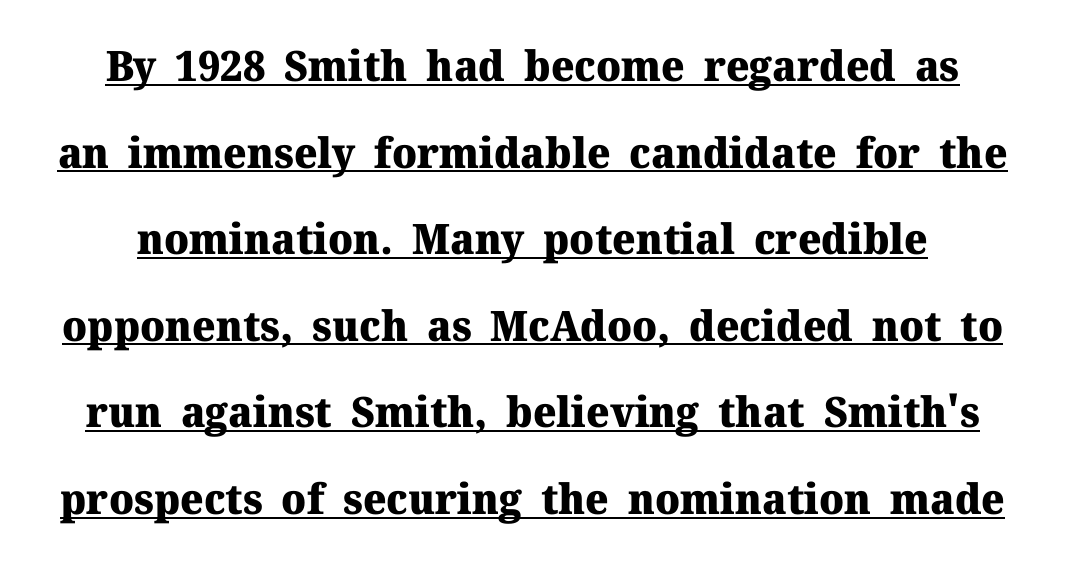
Q: Is the text bold? A: Yes.
Q: Is the text italic (slanted)? A: No, it is upright.
Q: Is the typeface a serif or a sans-serif typeface? A: Serif.
Q: Is the text underlined? A: Yes.
Q: Is the spacing between letters normal or unusually wide? A: Normal.
Q: Is the spacing between lines tight, normal or loose? A: Loose.
Q: Width (condensed, normal, or wide)? A: Normal.
Q: Stroke contrast? A: Medium.
Q: x-height? A: Medium.
Q: Monospaced? A: No.
